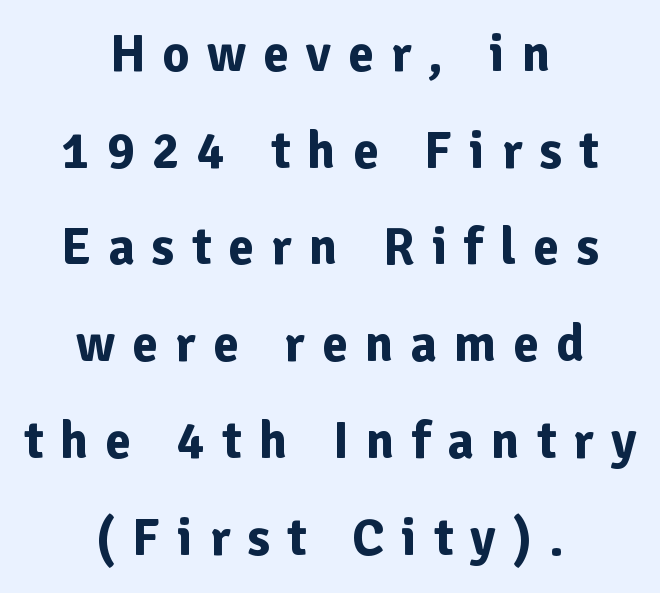
The image shows 52 px bold sans-serif type, upright; set centered, line spacing 1.86x, unusually wide letter spacing (+0.33 em), not underlined; low stroke contrast and a medium x-height.
